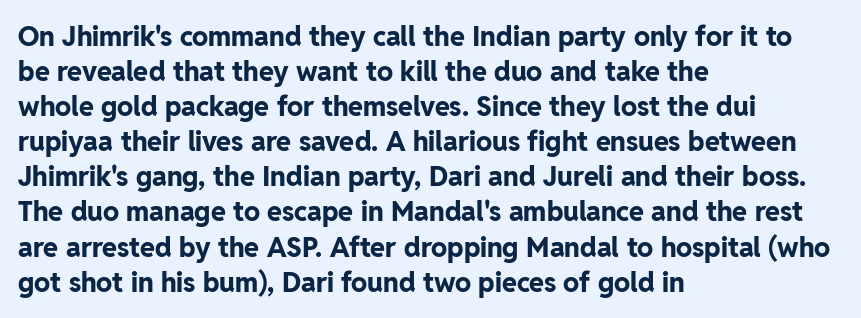
{"italic": "no", "bold": "yes", "underline": "no", "align": "left", "line_spacing": "normal", "line_spacing_ratio": 1.3, "letter_spacing": "normal", "letter_spacing_em": 0.0, "glyph_px": 27}
